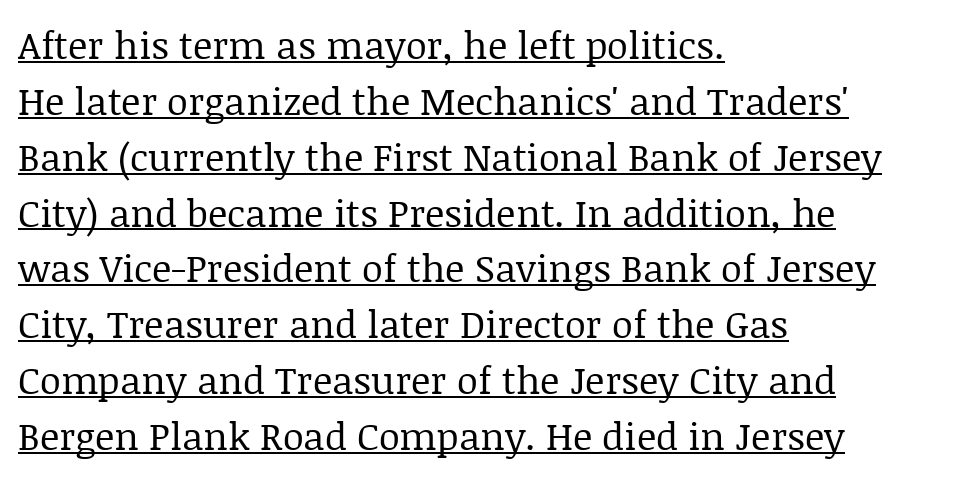
The image shows 38 px regular-weight serif type, upright; set left-aligned, normal line spacing (1.47x), normal letter spacing, underlined; low stroke contrast and a large x-height.
